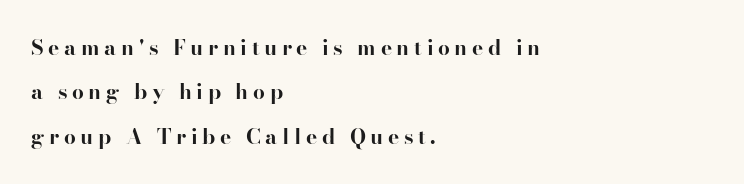
The image shows 21 px bold type, upright; set left-aligned, loose line spacing (2.11x), unusually wide letter spacing (+0.22 em), not underlined.
